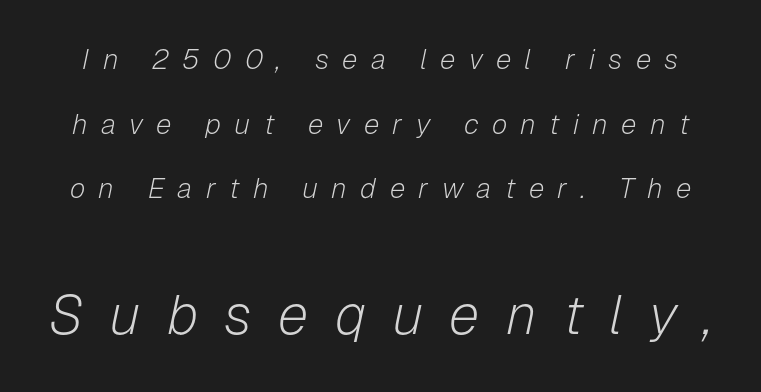
{"italic": "yes", "lean": "right", "slant_degrees": 12, "bold": "no", "weight": "light", "width": "normal", "stroke_contrast": "low", "x_height": "medium", "monospaced": "no", "underline": "no", "line_spacing": "loose", "line_spacing_ratio": 2.31, "letter_spacing": "wide", "letter_spacing_em": 0.48, "larger_block": "second", "size_ratio": 1.96, "glyph_px": 55}
